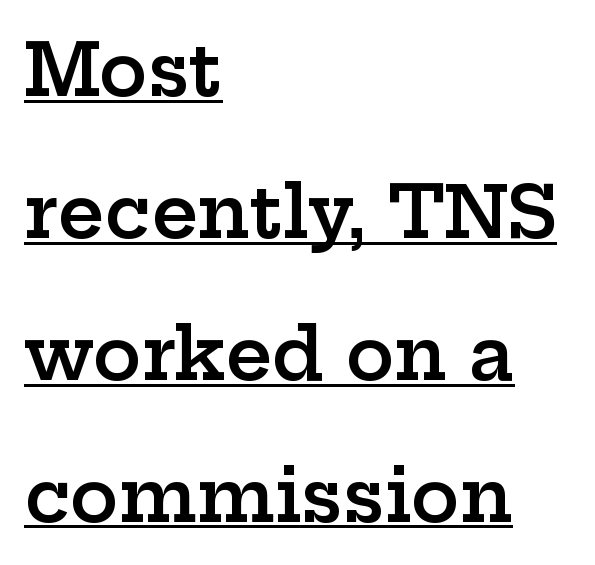
Q: Is the text bold? A: Semi-bold.
Q: Is the text italic (slanted)? A: No, it is upright.
Q: Is the typeface a serif or a sans-serif typeface? A: Serif.
Q: Is the text underlined? A: Yes.
Q: How is the paragraph aligned? A: Left-aligned.
Q: Is the spacing between letters normal or unusually wide? A: Normal.
Q: Is the spacing between lines tight, normal or loose? A: Loose.
Q: Width (condensed, normal, or wide)? A: Wide.
Q: Stroke contrast? A: Low.
Q: x-height? A: Medium.
Q: Monospaced? A: No.
